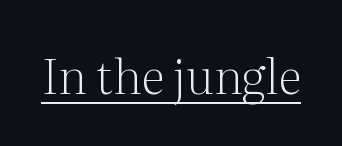
The image shows 48 px light serif type, upright; set normal letter spacing, underlined; medium stroke contrast and a medium x-height.
